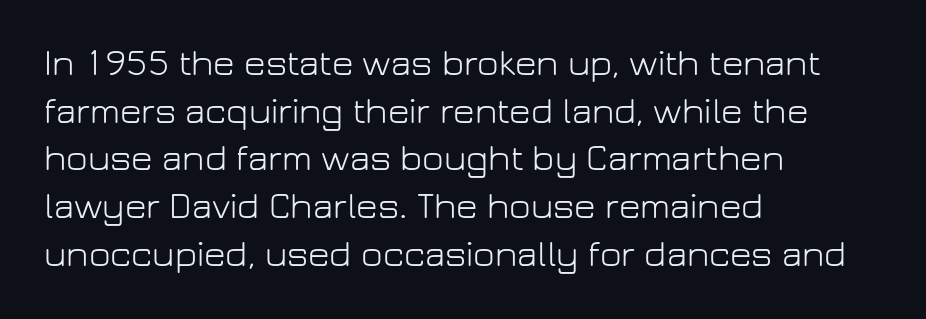
The letters advance in unequal steps, a hallmark of proportional type. Posture: straight, roman, zero tilt. This block has exactly the height ordinary leading produces. Left-aligned paragraph, ragged on the right. To sum up the face: it is a sans, with no serifs.
